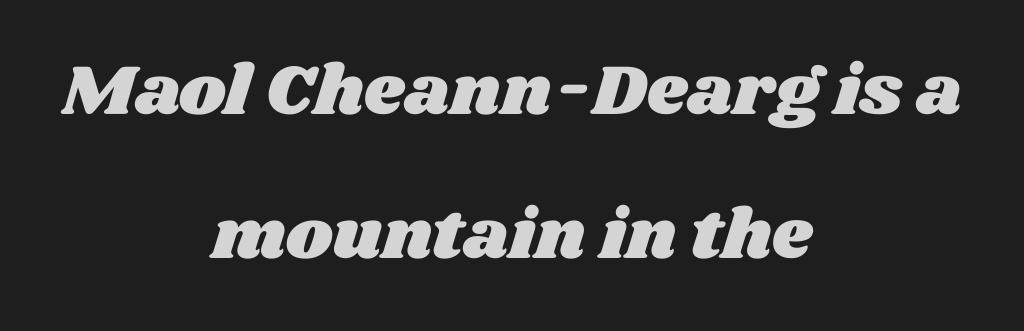
{"width": "wide", "stroke_contrast": "medium", "x_height": "large", "monospaced": "no", "underline": "no", "align": "center", "line_spacing": "loose", "line_spacing_ratio": 2.03, "letter_spacing": "normal", "letter_spacing_em": 0.0, "glyph_px": 71}
